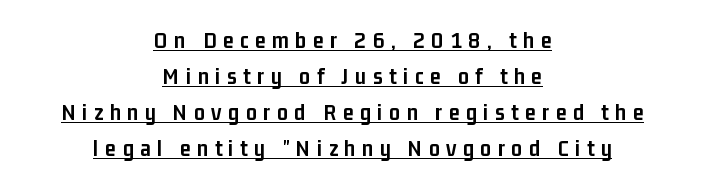
The image shows 24 px bold type, upright; set centered, normal line spacing (1.5x), unusually wide letter spacing (+0.27 em), underlined.
